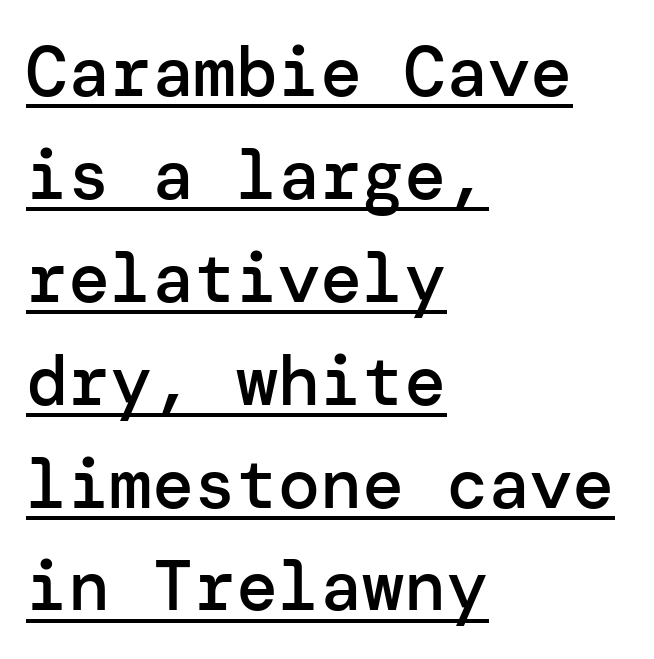
The image shows 70 px semibold sans-serif type, upright; set left-aligned, normal line spacing (1.47x), normal letter spacing, underlined; low stroke contrast and a medium x-height.
